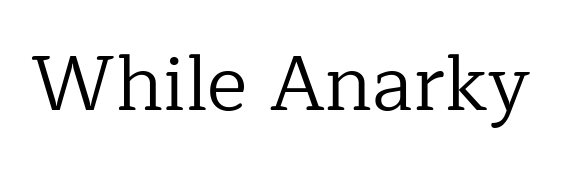
In terms of letterspacing, this is plain default setting. Decoration check: the copy has no underline. The type family on display is of the serif kind. The strokes are not fattened; the text isn't bold.
